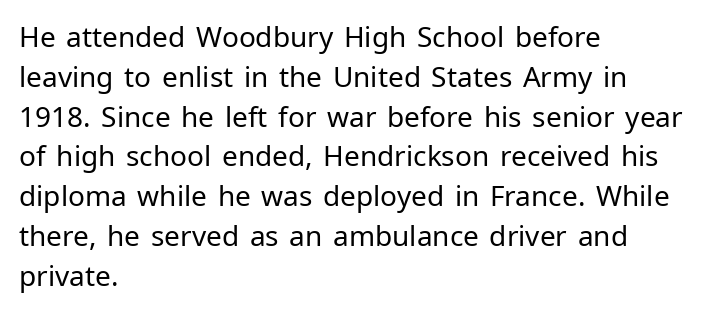
The lines sit at an ordinary, default distance from one another. This is roman type, the default non-slanted kind. You can tell from the bare stems that sans-serif type was used. Beneath every word, the page is bare.
